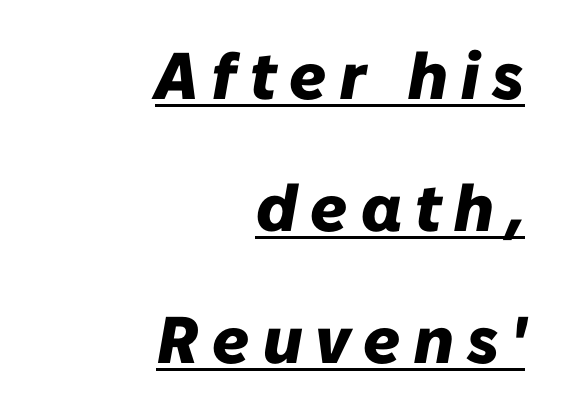
The image shows 66 px heavy type, italic (leaning right); set right-aligned, loose line spacing (2.0x), unusually wide letter spacing (+0.2 em), underlined; low stroke contrast and a medium x-height.
